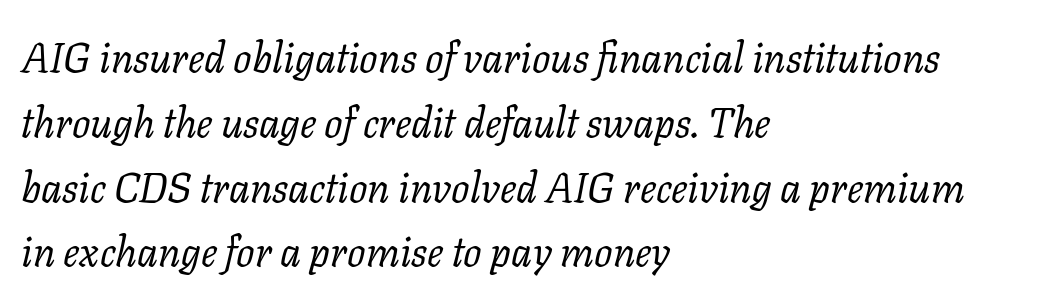
The designer went with a serif here, giving each stem small feet. Visually the block forms a straight wall on the left and a jagged coastline on the right. Character widths vary here, with narrow letters taking less room than wide ones. Clear beneath every line of the passage.
